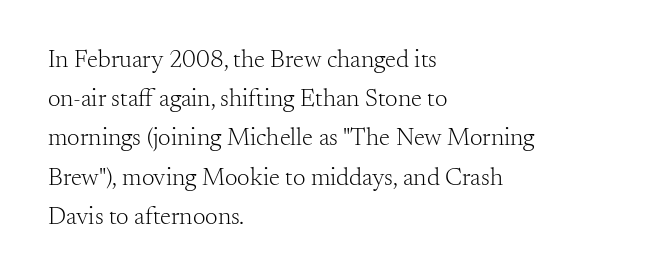
Is this a heavy cut? Hardly; it is regular or lighter. In CSS terms this would be text-align: left. Words appear dense and cohesive because spacing is normal. The gap between lines stays unmarked. Reading down the column, the eye jumps a familiar distance to each next line. This is roman type, the default non-slanted kind.
